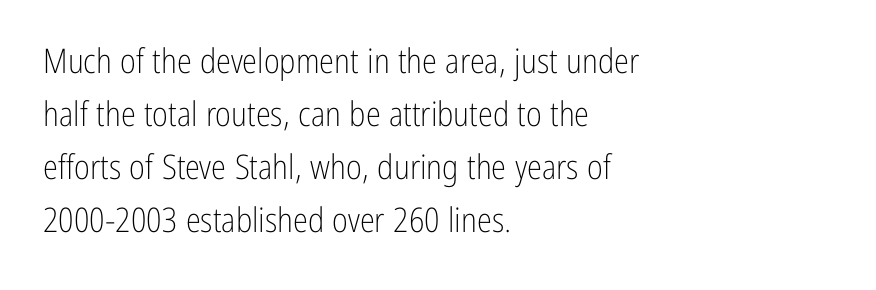
The image shows 34 px light, condensed sans-serif type, upright; set left-aligned, normal line spacing (1.56x), normal letter spacing, not underlined; low stroke contrast and a medium x-height.
